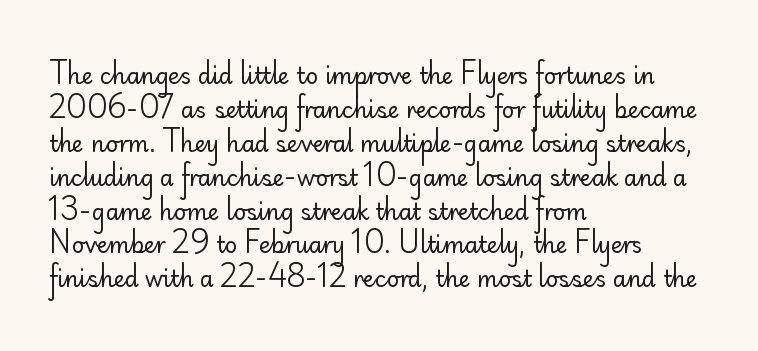
Q: Is the text bold? A: No.
Q: Is the text italic (slanted)? A: No, it is upright.
Q: Is the text underlined? A: No.
Q: How is the paragraph aligned? A: Left-aligned.
Q: Is the spacing between letters normal or unusually wide? A: Normal.
Q: Is the spacing between lines tight, normal or loose? A: Normal.
